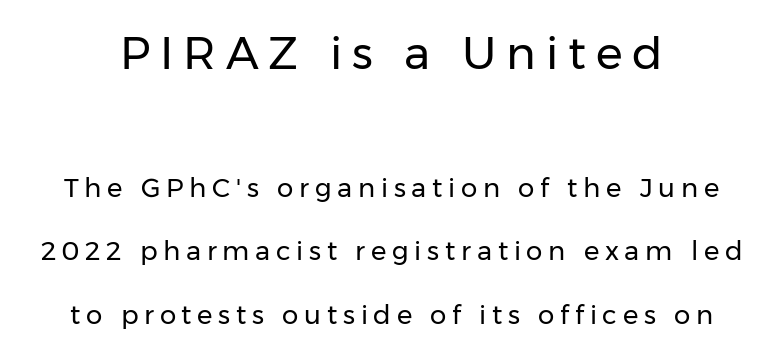
Q: Is the text bold? A: No.
Q: Is the text italic (slanted)? A: No, it is upright.
Q: Is the typeface a serif or a sans-serif typeface? A: Sans-serif.
Q: Is the text underlined? A: No.
Q: Is the spacing between letters normal or unusually wide? A: Unusually wide.
Q: Is the spacing between lines tight, normal or loose? A: Loose.
Q: Which block of text is set in a larger size, the first (top) or the second (bottom)? A: The first (top) one.
Q: Width (condensed, normal, or wide)? A: Normal.
Q: Stroke contrast? A: Low.
Q: x-height? A: Medium.
Q: Monospaced? A: No.
